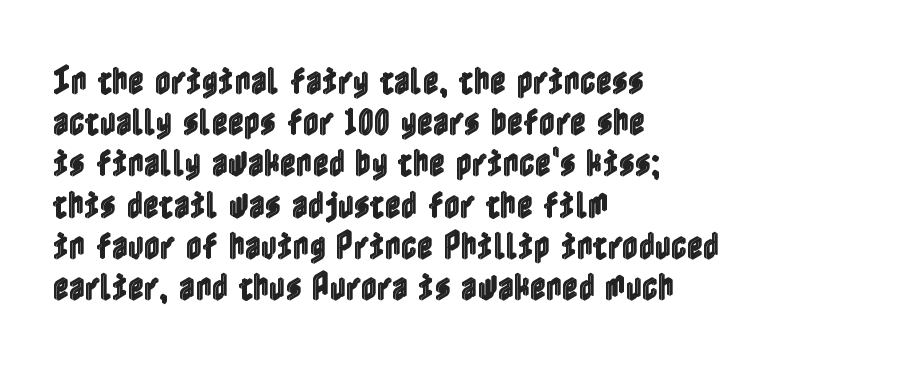
Evenly set lines give the paragraph a standard silhouette. This sample uses an upright cut, with every glyph sitting square on the baseline. Each line starts at the same left margin while the right side varies. The letters sit at their default tracking, neither squeezed nor spread.
